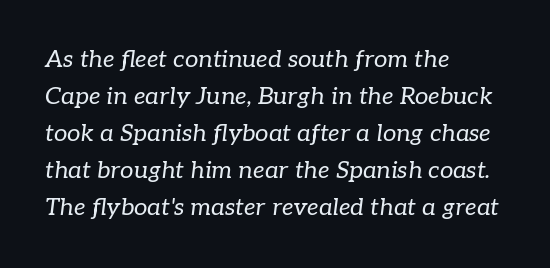
Q: Is the text bold? A: No.
Q: Is the text italic (slanted)? A: Yes, it leans right by about 7 degrees.
Q: Is the text underlined? A: No.
Q: How is the paragraph aligned? A: Left-aligned.
Q: Is the spacing between letters normal or unusually wide? A: Normal.
Q: Is the spacing between lines tight, normal or loose? A: Normal.
